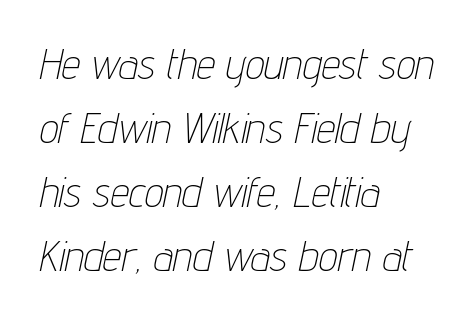
The image shows 42 px thin, condensed type, italic (leaning right); set left-aligned, normal line spacing (1.52x), normal letter spacing, not underlined; low stroke contrast and a medium x-height.
